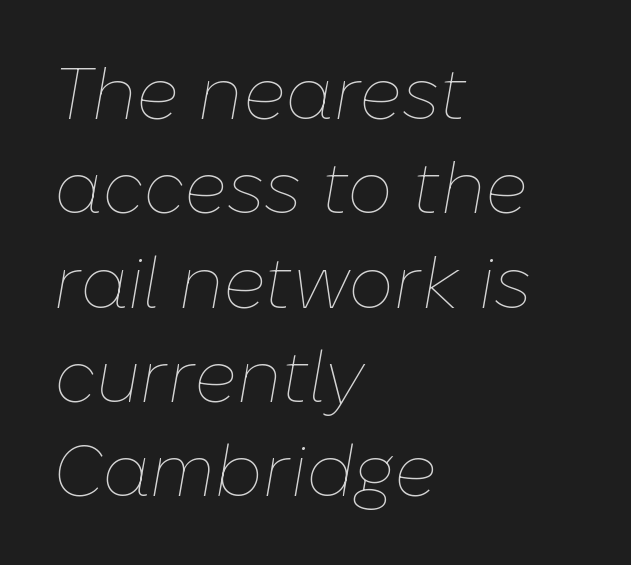
The image shows 72 px thin type, italic (leaning right); set left-aligned, normal line spacing (1.31x), normal letter spacing, not underlined; low stroke contrast and a medium x-height.
